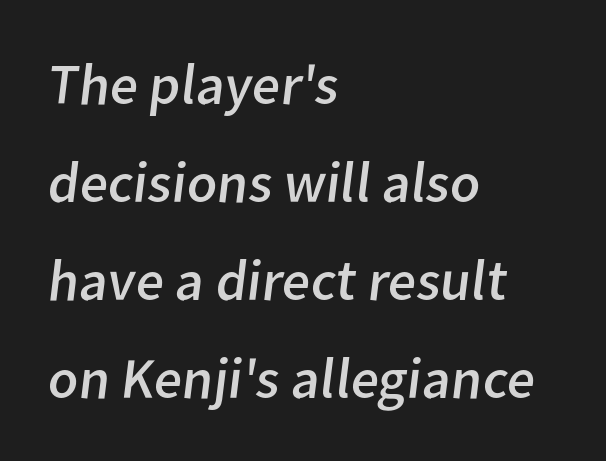
Q: Is the text bold? A: No.
Q: Is the typeface a serif or a sans-serif typeface? A: Sans-serif.
Q: Is the text underlined? A: No.
Q: How is the paragraph aligned? A: Left-aligned.
Q: Is the spacing between letters normal or unusually wide? A: Normal.
Q: Is the spacing between lines tight, normal or loose? A: Normal.
Q: Width (condensed, normal, or wide)? A: Normal.
Q: Stroke contrast? A: Low.
Q: x-height? A: Medium.
Q: Monospaced? A: No.
